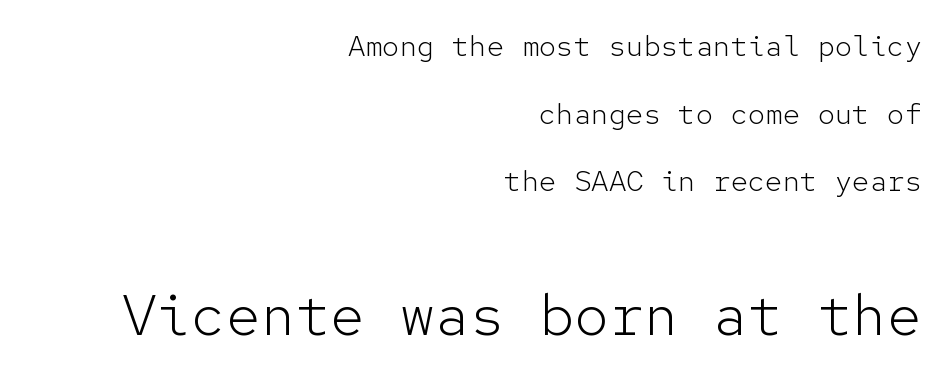
The image shows 58 px light sans-serif type, upright, monospaced; set right-aligned, loose line spacing (2.33x), normal letter spacing, not underlined; the second (bottom) block is 2.0x larger; low stroke contrast and a medium x-height.
